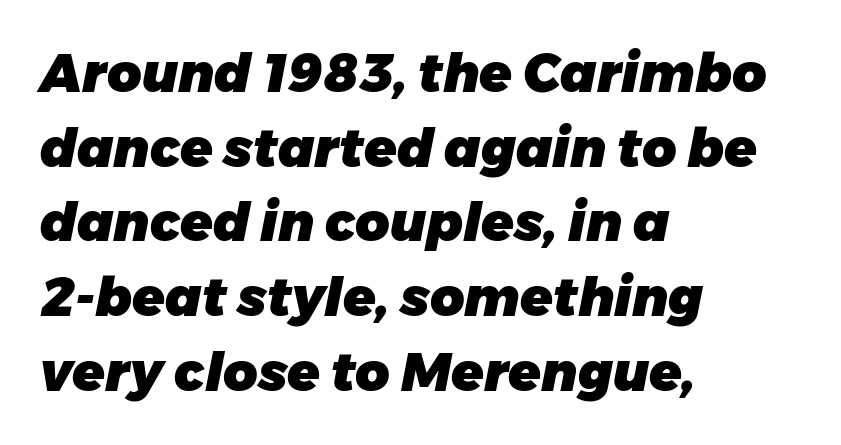
Q: Is the text bold? A: Yes.
Q: Is the text italic (slanted)? A: Yes, it leans right by about 11 degrees.
Q: Is the text underlined? A: No.
Q: How is the paragraph aligned? A: Left-aligned.
Q: Is the spacing between letters normal or unusually wide? A: Normal.
Q: Is the spacing between lines tight, normal or loose? A: Normal.
Q: Width (condensed, normal, or wide)? A: Normal.
Q: Stroke contrast? A: Low.
Q: x-height? A: Medium.
Q: Monospaced? A: No.
